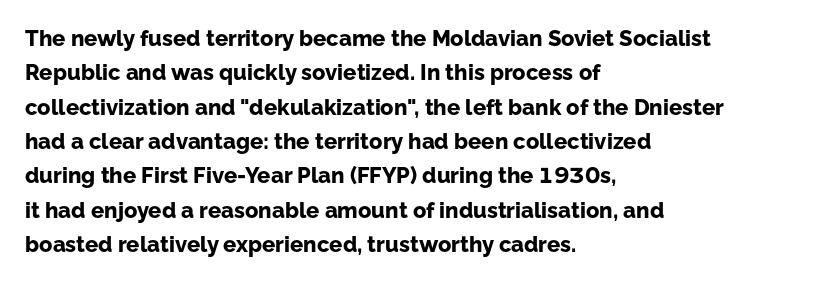
{"italic": "no", "bold": "yes", "underline": "no", "align": "left", "line_spacing": "normal", "line_spacing_ratio": 1.56, "letter_spacing": "normal", "letter_spacing_em": 0.0, "glyph_px": 22}
